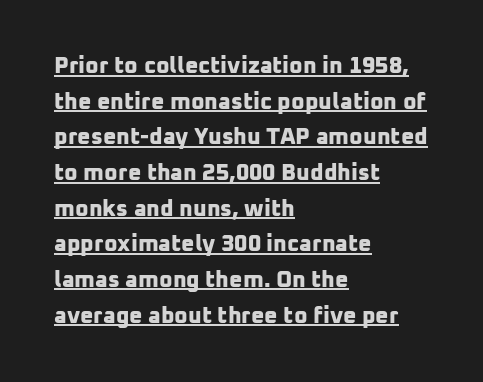
The image shows 23 px bold type; set left-aligned, normal line spacing (1.55x), normal letter spacing, underlined.
